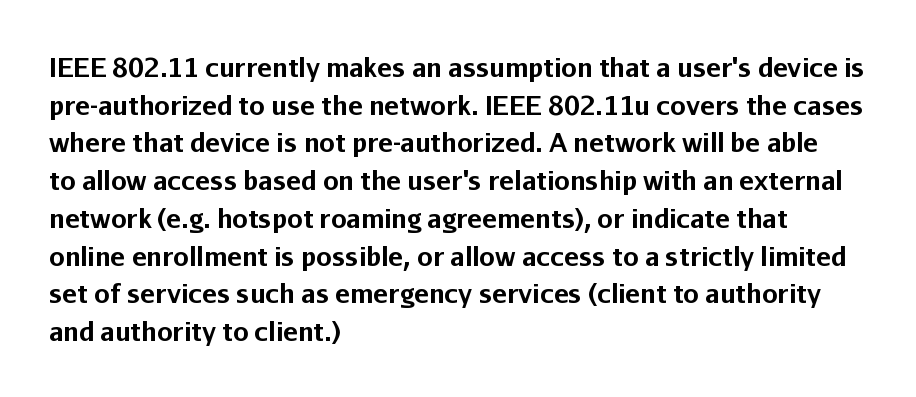
{"italic": "no", "bold": "yes", "underline": "no", "align": "left", "line_spacing": "normal", "line_spacing_ratio": 1.51, "letter_spacing": "normal", "letter_spacing_em": 0.0, "glyph_px": 25}
